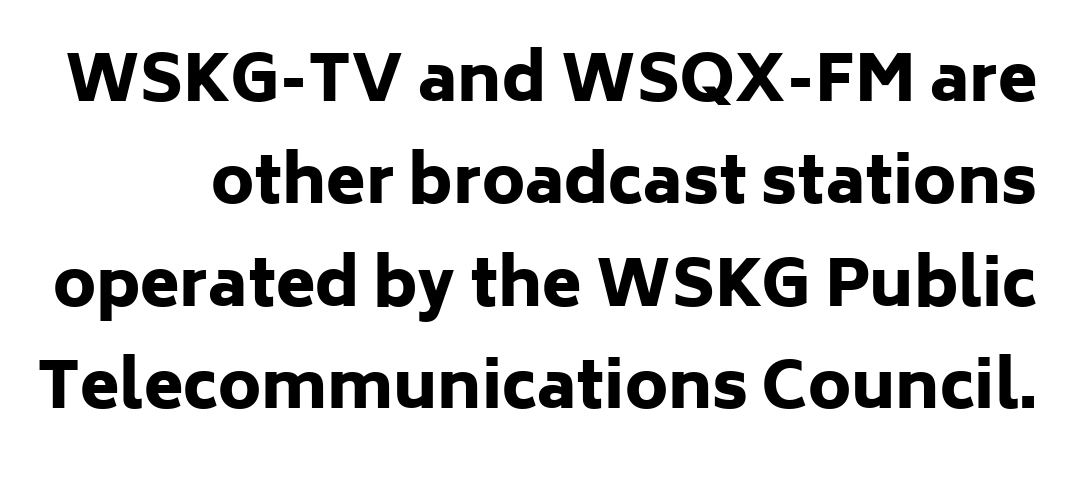
Q: Is the text bold? A: Yes.
Q: Is the text italic (slanted)? A: No, it is upright.
Q: Is the typeface a serif or a sans-serif typeface? A: Sans-serif.
Q: Is the text underlined? A: No.
Q: Is the spacing between letters normal or unusually wide? A: Normal.
Q: Is the spacing between lines tight, normal or loose? A: Normal.
Q: Width (condensed, normal, or wide)? A: Normal.
Q: Stroke contrast? A: Low.
Q: x-height? A: Medium.
Q: Monospaced? A: No.
